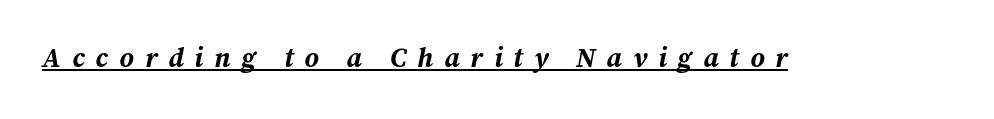
Q: Is the text bold? A: Yes.
Q: Is the text italic (slanted)? A: Yes, it leans right by about 12 degrees.
Q: Is the text underlined? A: Yes.
Q: Is the spacing between letters normal or unusually wide? A: Unusually wide.
